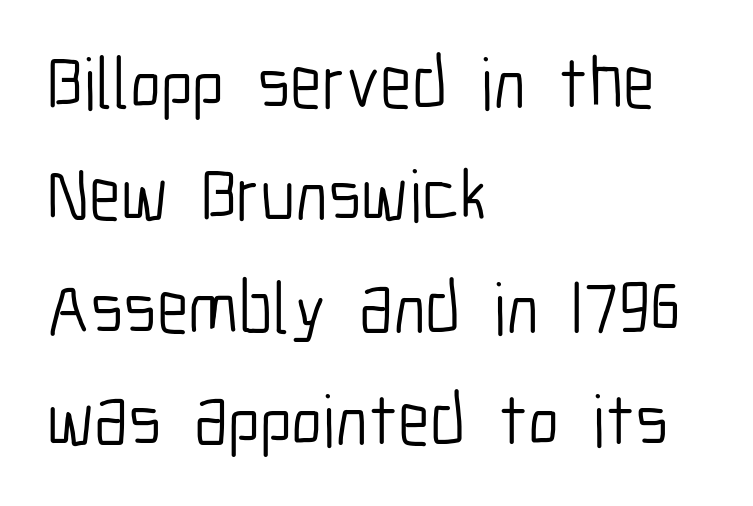
The image shows 73 px light, condensed sans-serif type, upright; set left-aligned, normal line spacing (1.54x), normal letter spacing, not underlined; low stroke contrast and a medium x-height.
